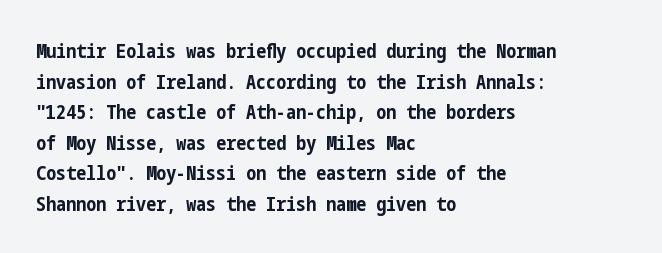
Underlining? Definitely not there. The paragraph has a hard left edge and a soft right edge. A typesetter would mark this as roman, not italic. What weight is shown? A full bold with thick strokes.
